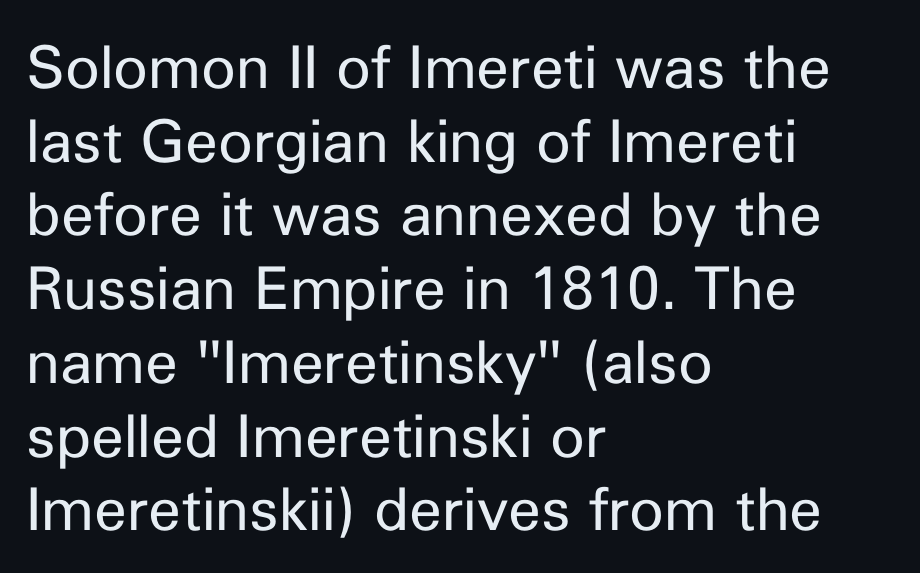
{"serif": "no", "italic": "no", "bold": "no", "weight": "regular", "width": "normal", "stroke_contrast": "low", "x_height": "medium", "monospaced": "no", "underline": "no", "align": "left", "line_spacing": "normal", "line_spacing_ratio": 1.25, "letter_spacing": "normal", "letter_spacing_em": 0.0, "glyph_px": 59}
